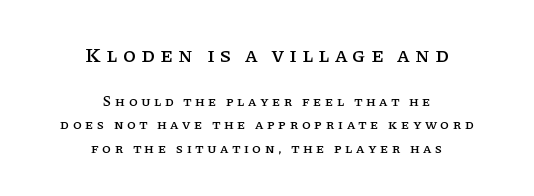
The image shows 21 px text type, upright; set centered, normal line spacing (1.67x), unusually wide letter spacing (+0.25 em), not underlined; the first (top) block is 1.5x larger.
